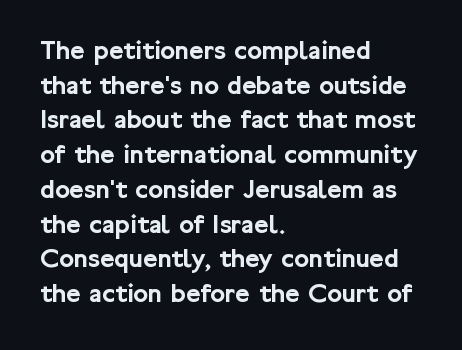
Words float on clear page, feet unadorned. A roman cut, with each character standing at attention. A typesetter would call this proportional, since set widths differ per character. The designer went with a sans here, leaving each stem footless. Horizontally, the lines are justified to the leading edge only.
